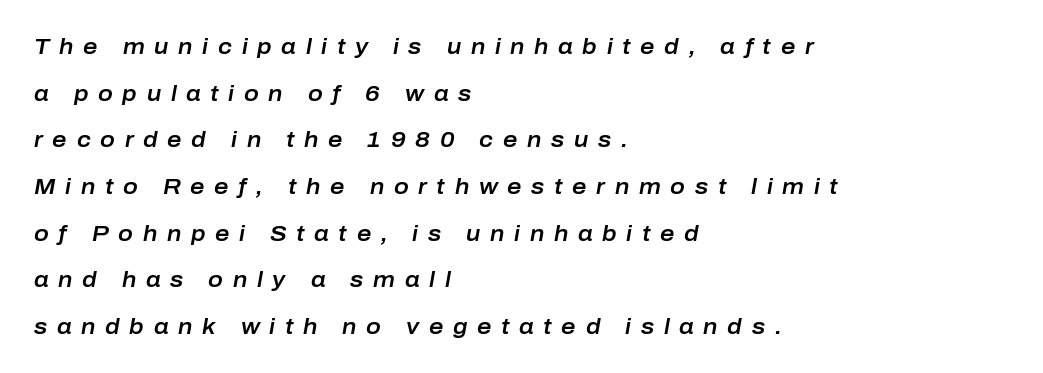
Q: Is the text italic (slanted)? A: Yes, it leans right by about 10 degrees.
Q: Is the text underlined? A: No.
Q: How is the paragraph aligned? A: Left-aligned.
Q: Is the spacing between letters normal or unusually wide? A: Unusually wide.
Q: Is the spacing between lines tight, normal or loose? A: Loose.
